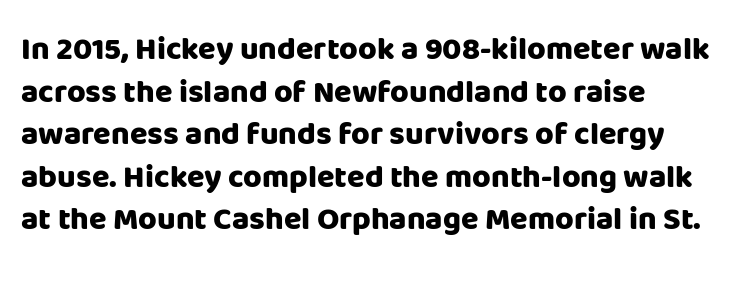
The compositor pushed each line to the left boundary. These lines carry a lot of weight — the face is fully bold. Here the designer chose a conventional face with non-uniform glyph widths. The line texture is even and compact thanks to regular tracking.
